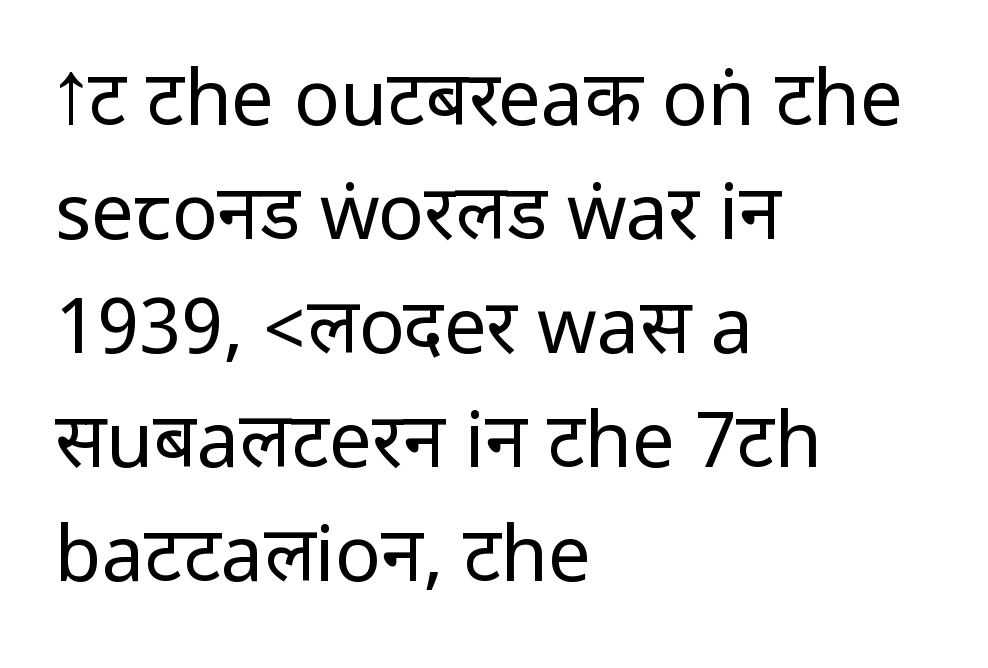
The image shows 76 px regular-weight, condensed sans-serif type, upright; set left-aligned, normal line spacing (1.5x), normal letter spacing, not underlined; low stroke contrast.
